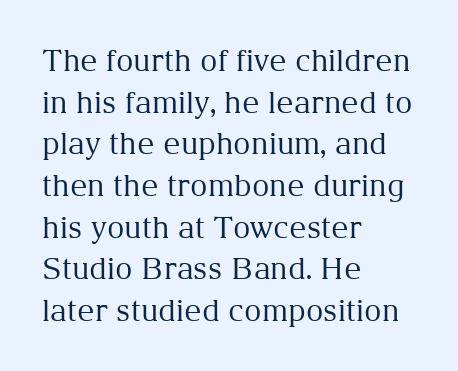
{"serif": "yes", "italic": "no", "bold": "no", "weight": "regular", "width": "normal", "stroke_contrast": "medium", "x_height": "medium", "monospaced": "no", "underline": "no", "align": "left", "line_spacing": "normal", "line_spacing_ratio": 1.39, "letter_spacing": "normal", "letter_spacing_em": 0.0, "glyph_px": 30}
